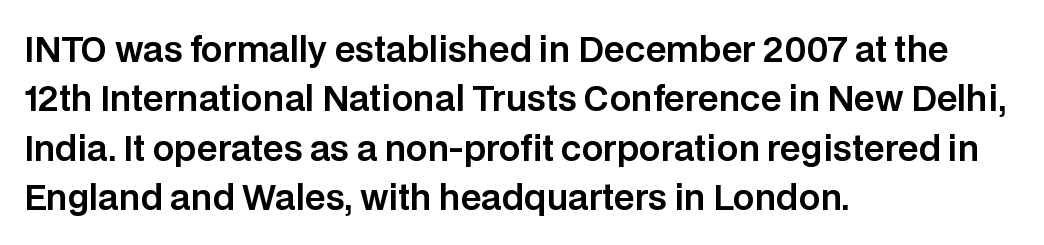
Nobody touched the tracking dial on this one. The rag falls on the right side of this text block. The typeface chosen for these lines omits serifs. In terms of posture, this sample is upright.
